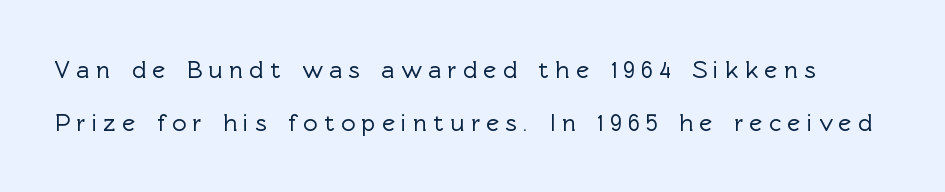
Q: Is the text italic (slanted)? A: No, it is upright.
Q: Is the text underlined? A: No.
Q: Is the spacing between letters normal or unusually wide? A: Unusually wide.
Q: Is the spacing between lines tight, normal or loose? A: Loose.
